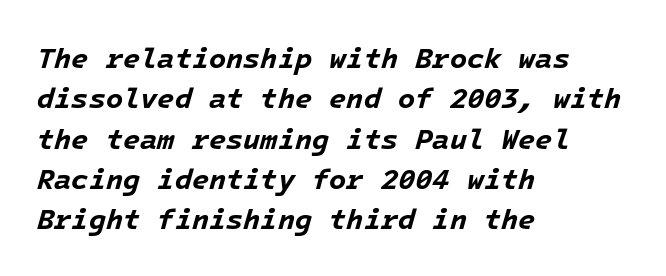
{"italic": "yes", "lean": "right", "slant_degrees": 16, "bold": "yes", "weight": "bold", "width": "normal", "stroke_contrast": "low", "x_height": "medium", "underline": "no", "align": "left", "line_spacing": "normal", "line_spacing_ratio": 1.44, "letter_spacing": "normal", "letter_spacing_em": 0.0, "glyph_px": 28}
